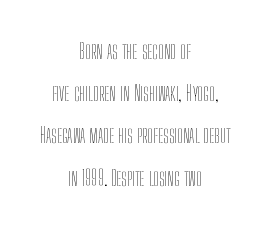
Q: Is the text bold? A: No.
Q: Is the text italic (slanted)? A: No, it is upright.
Q: Is the text underlined? A: No.
Q: How is the paragraph aligned? A: Centered.
Q: Is the spacing between letters normal or unusually wide? A: Normal.
Q: Is the spacing between lines tight, normal or loose? A: Loose.
